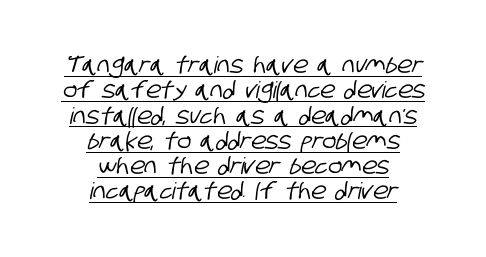
The rendering positions every line midway between the sides. The sample's only ornament is a line tracing under the words. The rendering uses a small line-height, squeezing the rows. Does extra space separate the letters? No, they use regular spacing.
